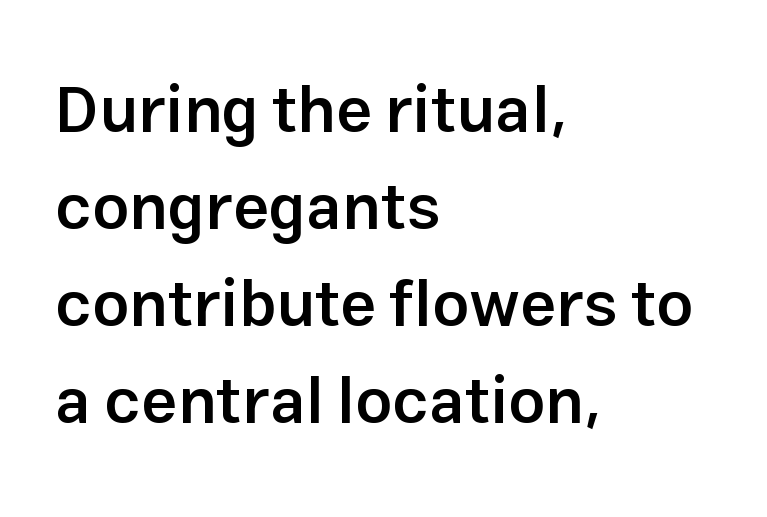
Alignment: flush left. Upright lettering throughout. Varying glyph widths throughout — classic text-font behaviour. Only glyphs here, with clear space below each row. The type family on display is of the sans-serif kind. In terms of weight, the rendering is demibold, just under bold.
